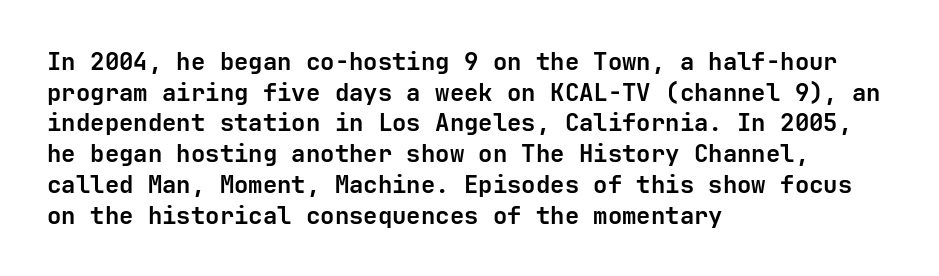
Summary of weight: heavy, a full bold. Tracking value appears to be zero — textbook default spacing. No italicization has been applied; the sample stays upright. The words here are not underlined. A normal amount of white space separates one row of letters from the next.
